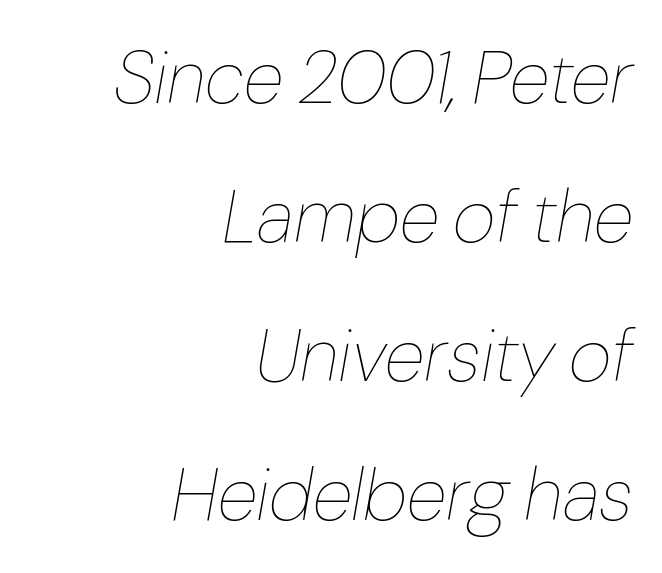
Q: Is the text bold? A: No.
Q: Is the text italic (slanted)? A: Yes, it leans right by about 10 degrees.
Q: Is the text underlined? A: No.
Q: How is the paragraph aligned? A: Right-aligned.
Q: Is the spacing between letters normal or unusually wide? A: Normal.
Q: Width (condensed, normal, or wide)? A: Normal.
Q: Stroke contrast? A: Low.
Q: x-height? A: Medium.
Q: Monospaced? A: No.
